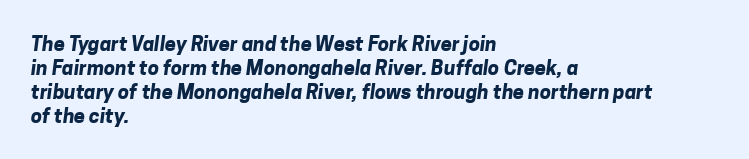
{"bold": "yes", "underline": "no", "align": "left", "line_spacing_ratio": 1.2, "letter_spacing": "normal", "letter_spacing_em": 0.0, "glyph_px": 20}
